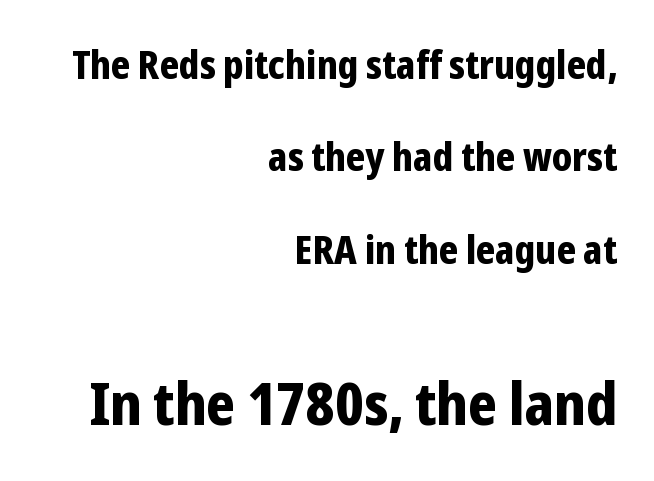
The image shows 59 px bold, condensed sans-serif type, upright; set right-aligned, loose line spacing (2.37x), normal letter spacing, not underlined; the second (bottom) block is 1.51x larger; low stroke contrast and a medium x-height.
